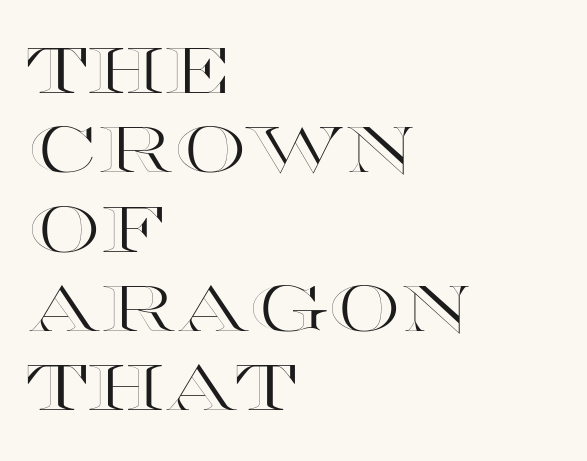
Q: Is the text italic (slanted)? A: No, it is upright.
Q: Is the text underlined? A: No.
Q: How is the paragraph aligned? A: Left-aligned.
Q: Is the spacing between letters normal or unusually wide? A: Normal.
Q: Width (condensed, normal, or wide)? A: Wide.
Q: x-height? A: Large.
Q: Monospaced? A: No.
